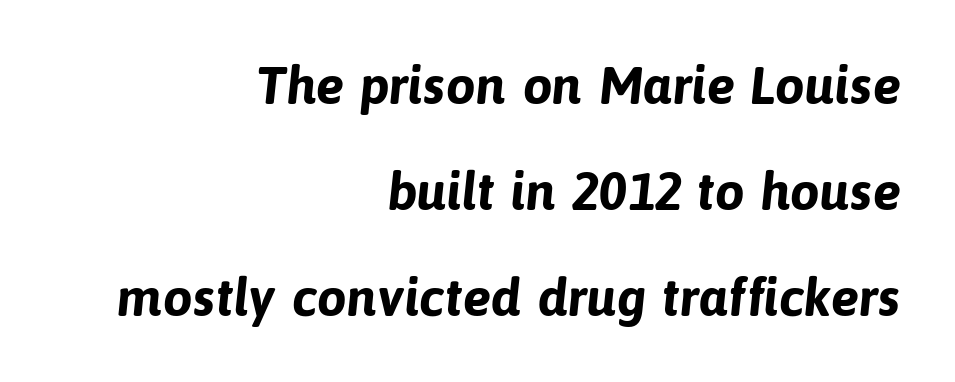
Descenders hang freely into open space. Each word holds together tightly as a unit, with standard inter-letter gaps. Does the leading feel generous? Absolutely, it's lavish. The passage shown is typed in a proportional face where columns would drift. Each glyph is drawn with heavy, bold strokes. Regarding serifs, this sample does without them.
